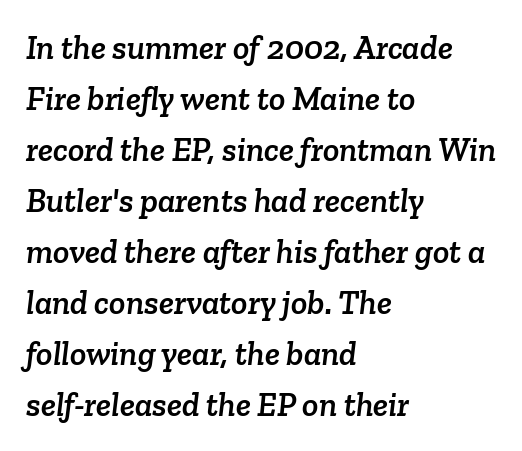
{"serif": "yes", "width": "normal", "stroke_contrast": "low", "x_height": "medium", "monospaced": "no", "underline": "no", "align": "left", "line_spacing": "normal", "line_spacing_ratio": 1.5, "letter_spacing": "normal", "letter_spacing_em": 0.0, "glyph_px": 34}
